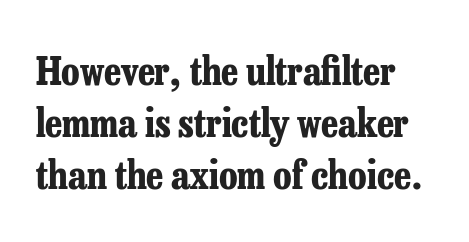
The rendering uses natural spacing where letterforms have individual widths. No extra tracking has been applied to these lines. Regarding serifs, this sample has them. Every letter is thick-stroked: bold, no question. The area under the type is left untouched. This sample uses an upright cut, with every glyph sitting square on the baseline.
